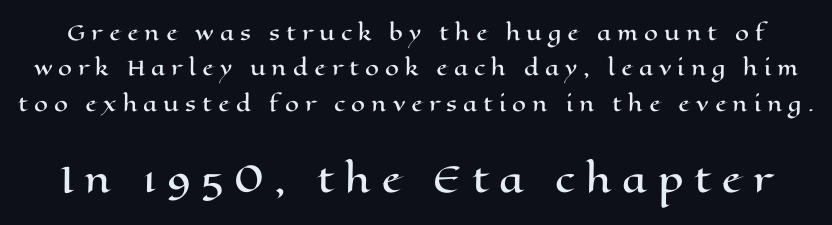
Q: Is the text italic (slanted)? A: No, it is upright.
Q: Is the text underlined? A: No.
Q: Is the spacing between letters normal or unusually wide? A: Unusually wide.
Q: Which block of text is set in a larger size, the first (top) or the second (bottom)? A: The second (bottom) one.
Q: Width (condensed, normal, or wide)? A: Wide.
Q: Stroke contrast? A: High.
Q: x-height? A: Medium.
Q: Monospaced? A: No.
